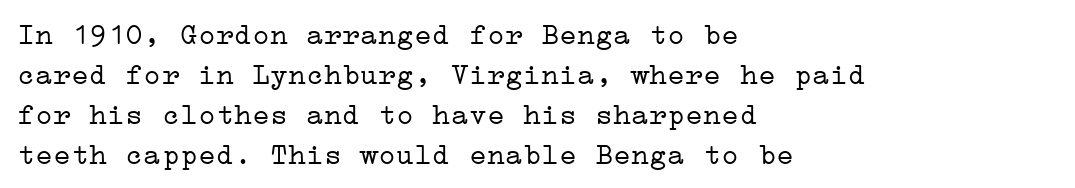
Q: Is the text bold? A: No.
Q: Is the text italic (slanted)? A: No, it is upright.
Q: Is the typeface a serif or a sans-serif typeface? A: Serif.
Q: Is the text underlined? A: No.
Q: How is the paragraph aligned? A: Left-aligned.
Q: Is the spacing between letters normal or unusually wide? A: Normal.
Q: Is the spacing between lines tight, normal or loose? A: Normal.
Q: Width (condensed, normal, or wide)? A: Wide.
Q: Stroke contrast? A: Low.
Q: x-height? A: Medium.
